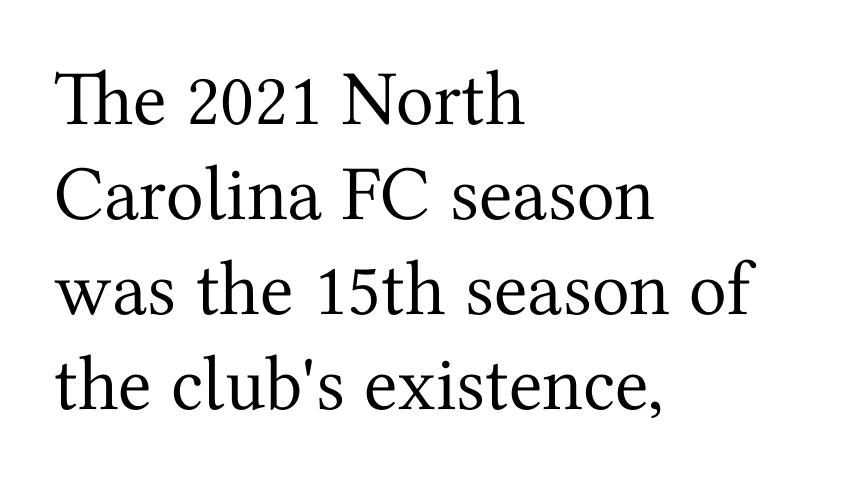
{"serif": "yes", "italic": "no", "bold": "no", "weight": "regular", "width": "normal", "stroke_contrast": "medium", "x_height": "medium", "monospaced": "no", "underline": "no", "align": "left", "line_spacing_ratio": 1.22, "letter_spacing": "normal", "letter_spacing_em": 0.0, "glyph_px": 78}
